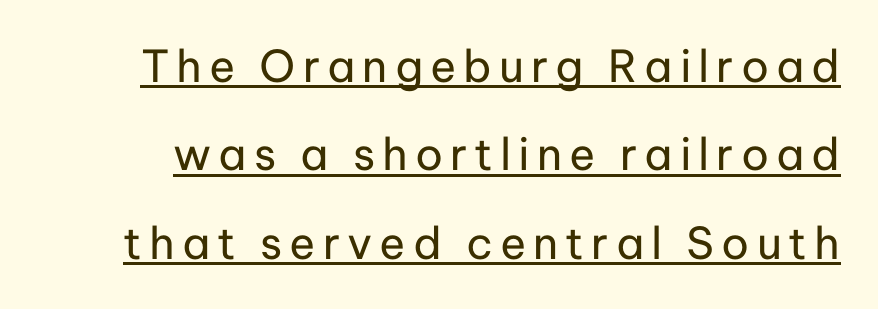
The image shows 44 px regular-weight sans-serif type, upright; set loose line spacing (2.01x), underlined; low stroke contrast and a medium x-height.
